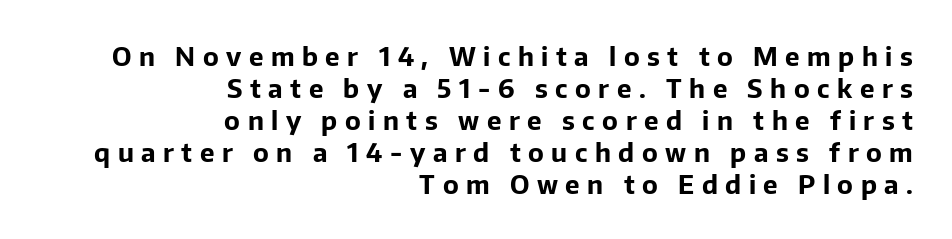
{"italic": "no", "bold": "yes", "underline": "no", "align": "right", "line_spacing_ratio": 1.23, "letter_spacing": "wide", "letter_spacing_em": 0.29, "glyph_px": 26}
